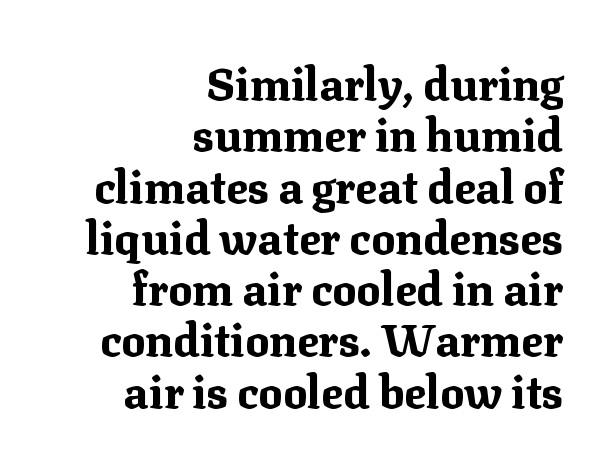
{"serif": "yes", "italic": "no", "bold": "yes", "weight": "bold", "width": "normal", "stroke_contrast": "medium", "x_height": "medium", "monospaced": "no", "underline": "no", "align": "right", "line_spacing": "tight", "line_spacing_ratio": 1.14, "letter_spacing": "normal", "letter_spacing_em": 0.0, "glyph_px": 45}
